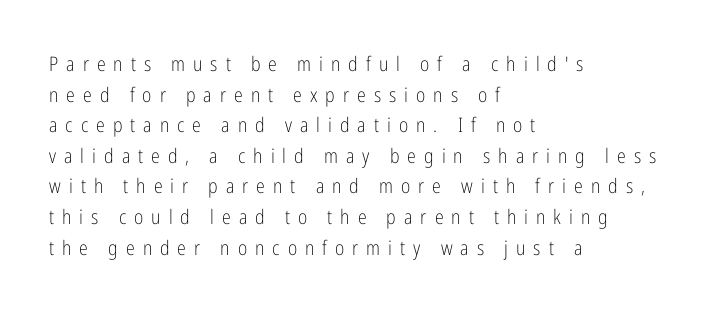
The image shows 20 px text type, upright; set left-aligned, normal line spacing (1.53x), unusually wide letter spacing (+0.4 em), not underlined.
